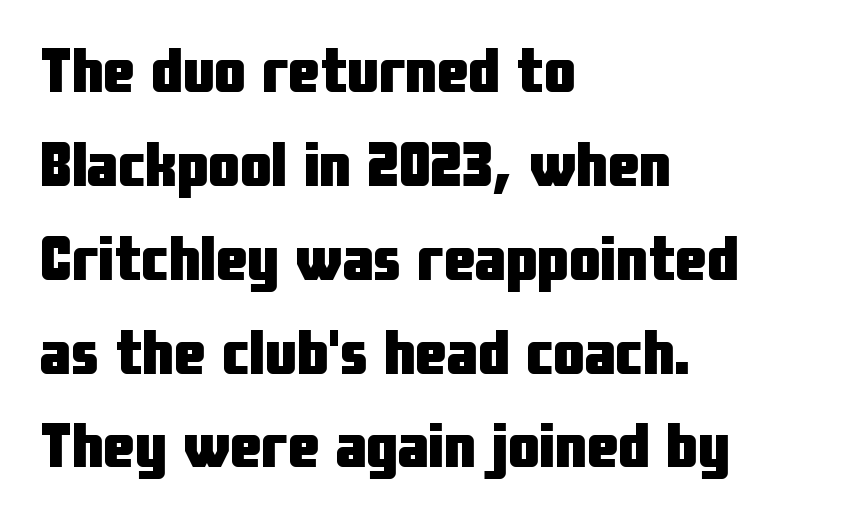
The image shows 63 px heavy, condensed sans-serif type, upright; set left-aligned, normal line spacing (1.49x), normal letter spacing, not underlined; low stroke contrast and a medium x-height.
